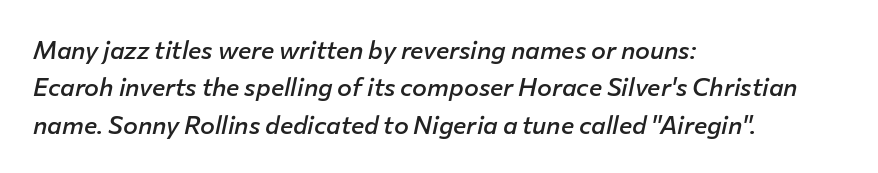
You can tell it's italic because the verticals aren't actually vertical. Check under the words: just untouched page. This sample uses plain, unmodified letter spacing. Casual observation: everything's shoved over to the left. Weight: semibold (demi). Leading: standard.
